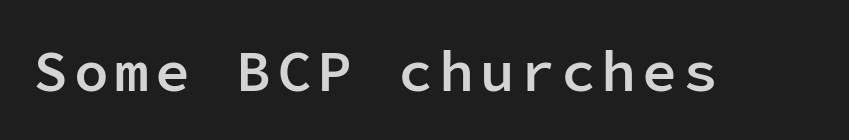
Type without underlining. Tall strokes in this sample are plumb rather than angled. A typesetter would call this monospace, since all characters share one set width. The type family on display is of the sans-serif kind.
